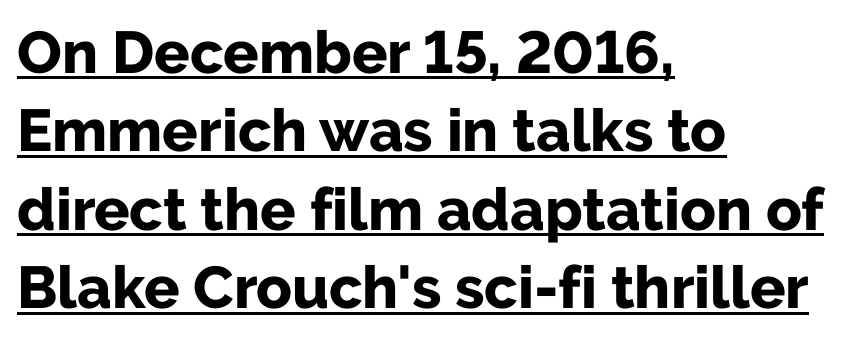
The image shows 59 px bold sans-serif type, upright; set left-aligned, normal line spacing (1.33x), normal letter spacing, underlined; low stroke contrast and a medium x-height.
